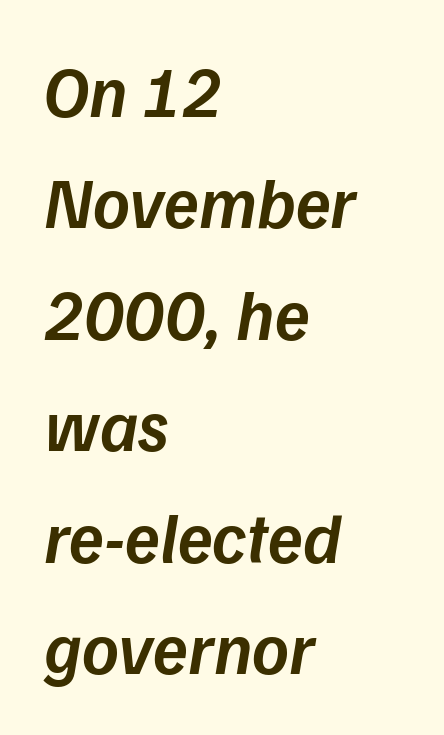
{"italic": "yes", "lean": "right", "slant_degrees": 9, "bold": "semi", "weight": "semibold", "width": "normal", "stroke_contrast": "low", "x_height": "medium", "monospaced": "no", "underline": "no", "align": "left", "line_spacing": "normal", "line_spacing_ratio": 1.57, "letter_spacing": "normal", "letter_spacing_em": 0.0, "glyph_px": 71}
